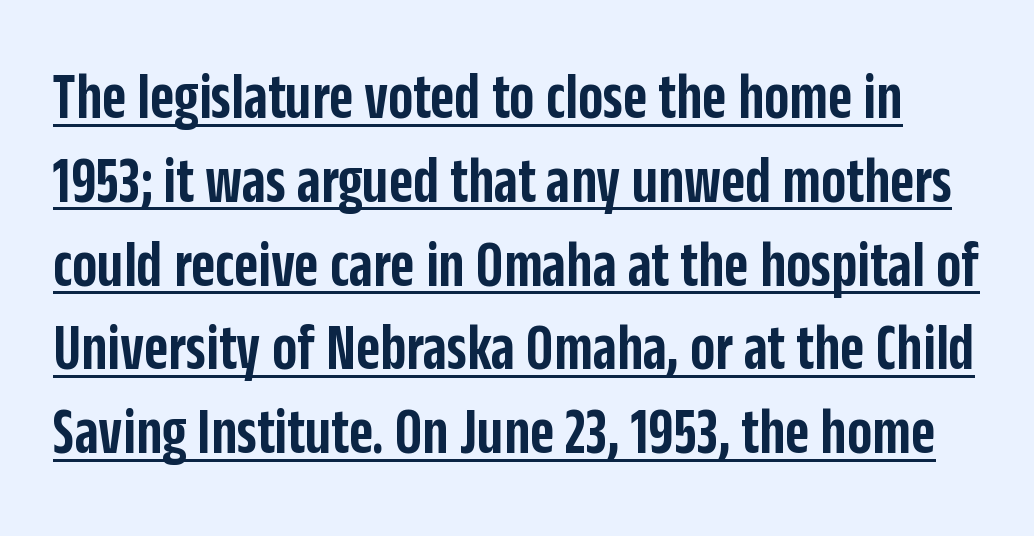
The image shows 66 px semibold, condensed sans-serif type, upright; set normal line spacing (1.27x), normal letter spacing, underlined; low stroke contrast and a large x-height.
